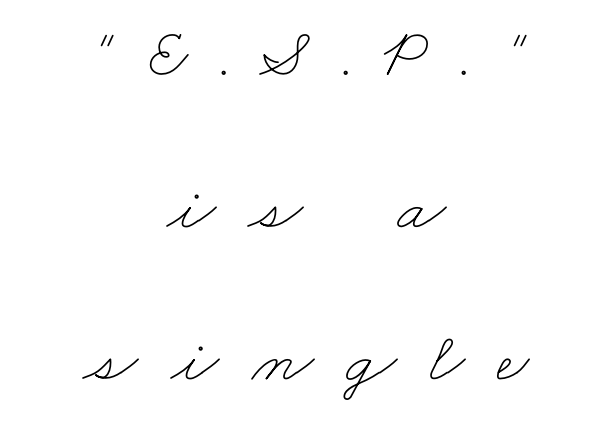
Characters follow at a spacing far wider than the type designer built in. Successive baselines arrive slowly, with a big drop between each. Heaviness? Minimal to ordinary, like unemphasized prose. Is this a fixed-width face? No — the glyphs have proportional, varying widths. Clear beneath every line of the passage. Every row of glyphs is offset so its center matches the block's center.
